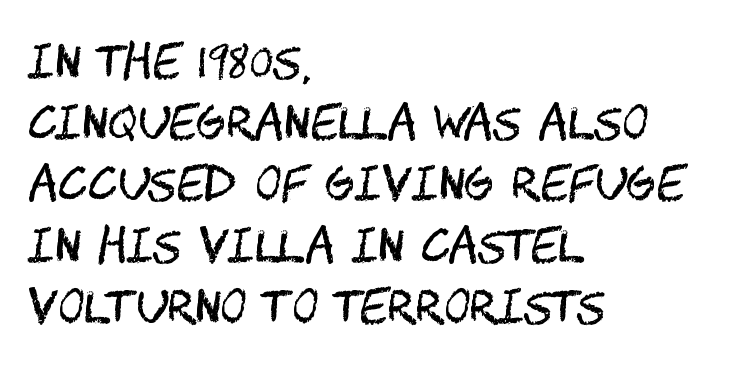
The image shows 45 px regular-weight, condensed sans-serif type, upright; set left-aligned, normal line spacing (1.36x), normal letter spacing, not underlined; medium stroke contrast and a large x-height.
